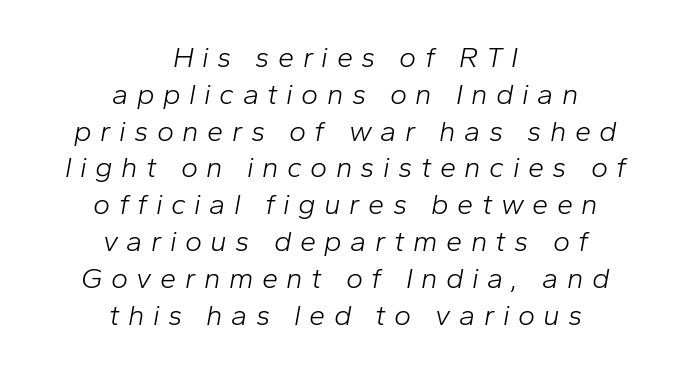
Q: Is the text bold? A: No.
Q: Is the text italic (slanted)? A: Yes, it leans right by about 10 degrees.
Q: Is the text underlined? A: No.
Q: How is the paragraph aligned? A: Centered.
Q: Is the spacing between letters normal or unusually wide? A: Unusually wide.
Q: Is the spacing between lines tight, normal or loose? A: Normal.
Q: Width (condensed, normal, or wide)? A: Normal.
Q: Stroke contrast? A: Low.
Q: x-height? A: Medium.
Q: Monospaced? A: No.
